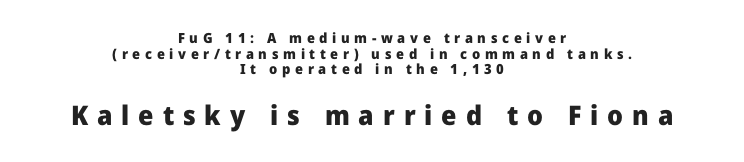
{"italic": "no", "bold": "yes", "underline": "no", "align": "center", "line_spacing": "tight", "line_spacing_ratio": 1.11, "letter_spacing": "wide", "letter_spacing_em": 0.33, "larger_block": "second", "size_ratio": 1.93, "glyph_px": 27}
